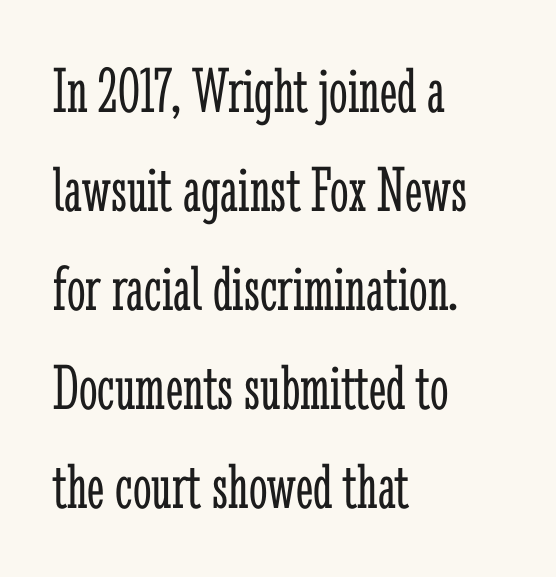
Q: Is the text bold? A: No.
Q: Is the text italic (slanted)? A: No, it is upright.
Q: Is the typeface a serif or a sans-serif typeface? A: Serif.
Q: Is the text underlined? A: No.
Q: How is the paragraph aligned? A: Left-aligned.
Q: Is the spacing between letters normal or unusually wide? A: Normal.
Q: Is the spacing between lines tight, normal or loose? A: Normal.
Q: Width (condensed, normal, or wide)? A: Condensed.
Q: Stroke contrast? A: Low.
Q: x-height? A: Medium.
Q: Monospaced? A: No.
